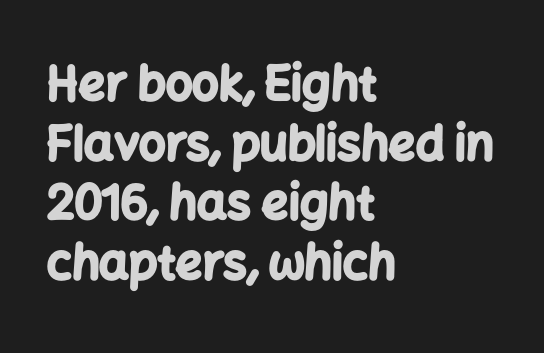
{"serif": "no", "italic": "no", "bold": "yes", "weight": "bold", "width": "normal", "stroke_contrast": "low", "x_height": "medium", "monospaced": "no", "underline": "no", "align": "left", "line_spacing": "normal", "line_spacing_ratio": 1.27, "letter_spacing": "normal", "letter_spacing_em": 0.0, "glyph_px": 47}
